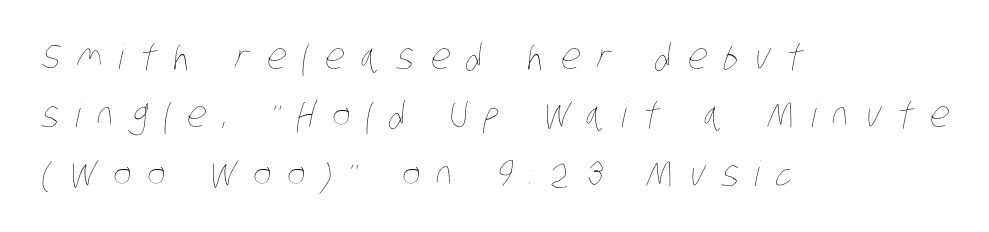
Bold? No — there's no thickening of the strokes. Horizontal alignment here is leftward, the default for most running prose. Spacing verdict: proportional, widths tailored to each character. Underlining? Definitely not there. The letterforms stand isolated, each surrounded by extra space.
